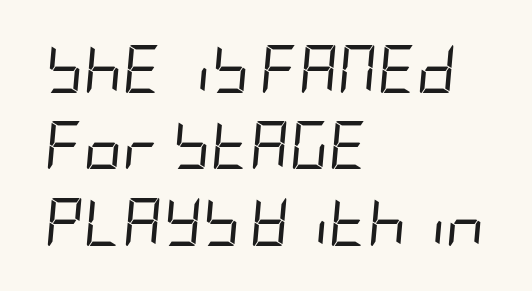
{"italic": "yes", "lean": "right", "slant_degrees": 5, "bold": "no", "weight": "regular", "width": "condensed", "stroke_contrast": "low", "x_height": "large", "underline": "no", "align": "left", "line_spacing": "normal", "line_spacing_ratio": 1.59, "letter_spacing": "normal", "letter_spacing_em": 0.0, "glyph_px": 48}
